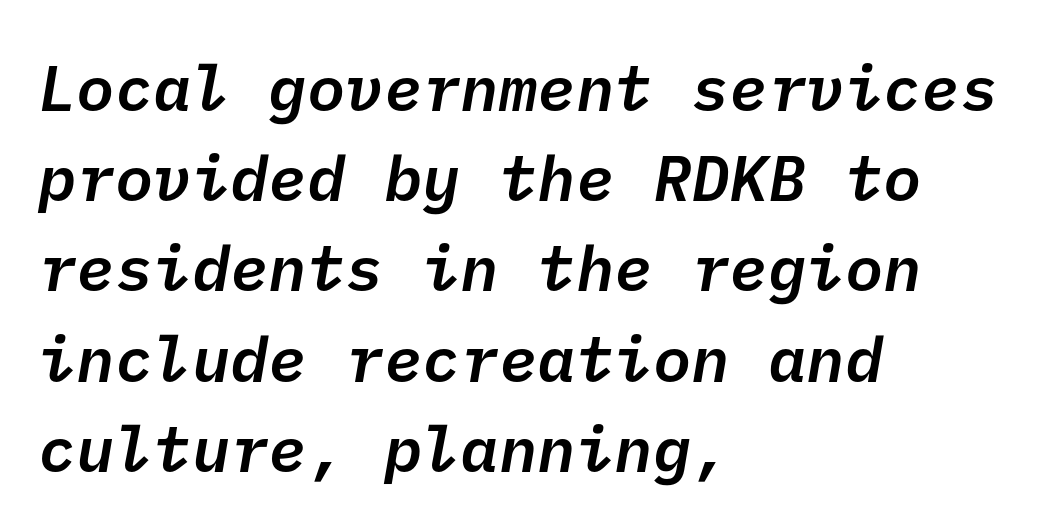
The typeface chosen for these lines omits serifs. One-word summary of the alignment: left. Glance below the letters and you will spot only blank space. These lines keep a tight, regular rhythm from letter to letter. As a designer I'd log this as weight 600, semibold.
